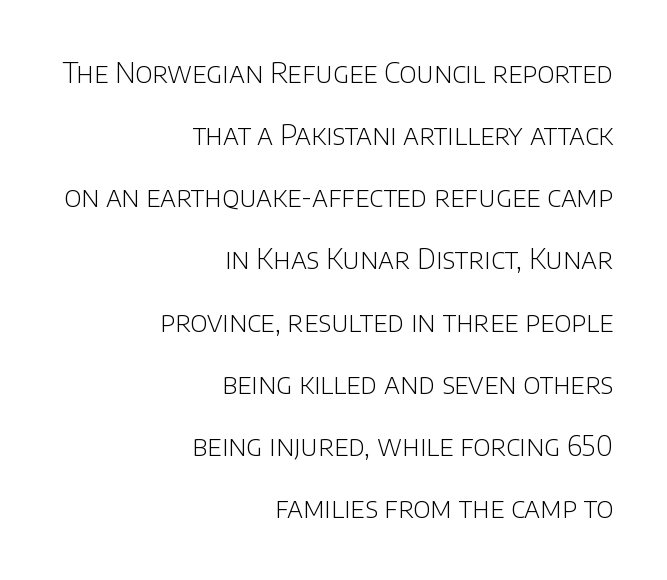
The image shows 28 px light sans-serif type, upright; set right-aligned, loose line spacing (2.22x), normal letter spacing, not underlined; low stroke contrast and a large x-height.
